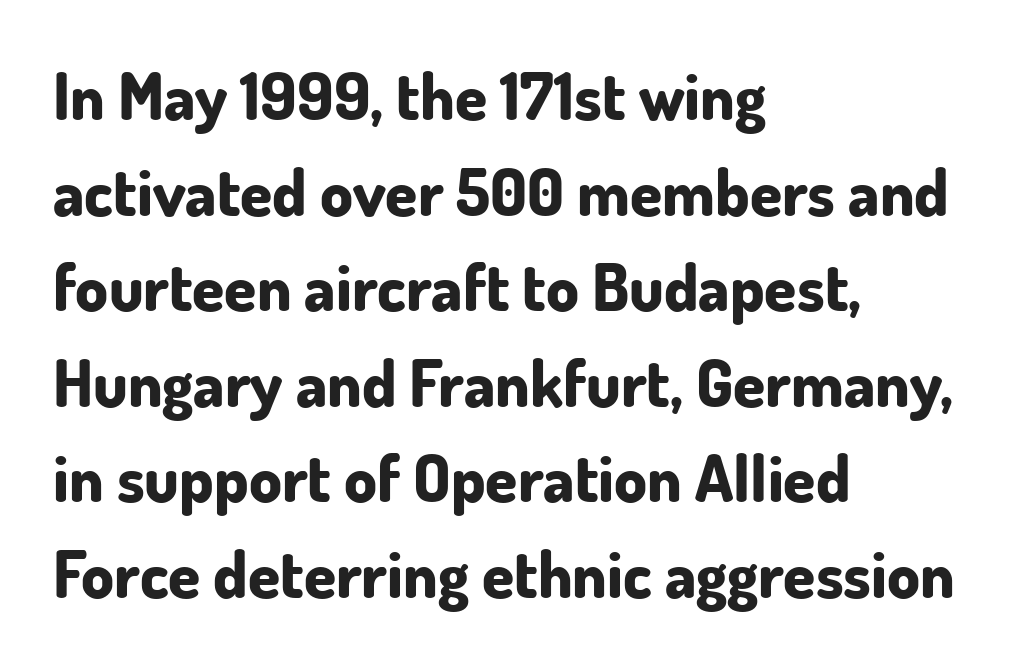
The paragraph has a hard left edge and a soft right edge. The block of text has a typical density, with ordinary space between rows. The type sits square on the baseline with zero lean. The glyphs are unaccompanied by any horizontal stroke below them.
